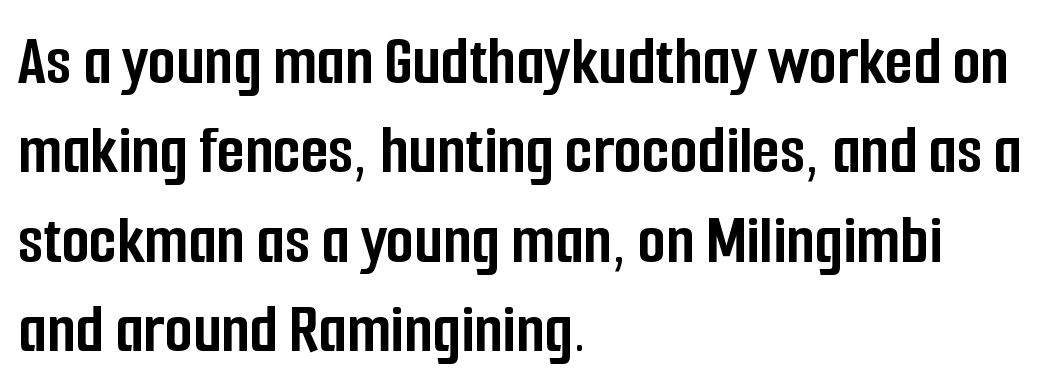
{"serif": "no", "italic": "no", "bold": "yes", "weight": "semibold", "width": "condensed", "stroke_contrast": "low", "x_height": "medium", "monospaced": "no", "underline": "no", "align": "left", "line_spacing_ratio": 1.24, "letter_spacing": "normal", "letter_spacing_em": 0.0, "glyph_px": 72}
